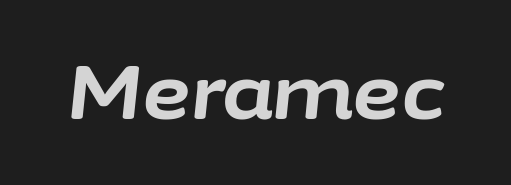
{"italic": "yes", "lean": "right", "slant_degrees": 6, "bold": "yes", "weight": "bold", "width": "normal", "stroke_contrast": "low", "x_height": "medium", "monospaced": "no", "underline": "no", "letter_spacing": "normal", "letter_spacing_em": 0.0, "glyph_px": 75}
